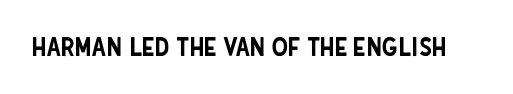
Is there any slant? The stems are plumb. Descenders are the only things crossing below the line. The line texture is even and compact thanks to regular tracking.
